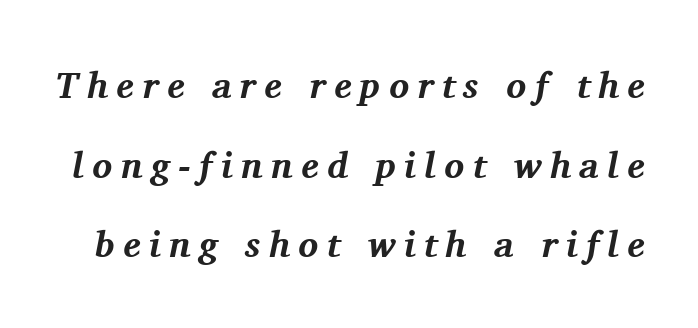
Q: Is the text bold? A: Yes.
Q: Is the text italic (slanted)? A: Yes, it leans right by about 11 degrees.
Q: Is the typeface a serif or a sans-serif typeface? A: Serif.
Q: Is the text underlined? A: No.
Q: Is the spacing between letters normal or unusually wide? A: Unusually wide.
Q: Is the spacing between lines tight, normal or loose? A: Loose.
Q: Width (condensed, normal, or wide)? A: Normal.
Q: Stroke contrast? A: Medium.
Q: x-height? A: Medium.
Q: Monospaced? A: No.
